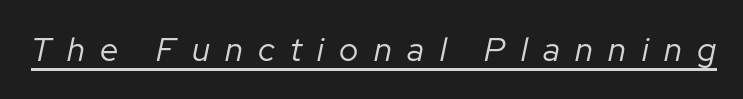
Q: Is the text bold? A: No.
Q: Is the text italic (slanted)? A: Yes, it leans right by about 12 degrees.
Q: Is the text underlined? A: Yes.
Q: Is the spacing between letters normal or unusually wide? A: Unusually wide.
Q: Width (condensed, normal, or wide)? A: Normal.
Q: Stroke contrast? A: Low.
Q: x-height? A: Medium.
Q: Monospaced? A: No.
